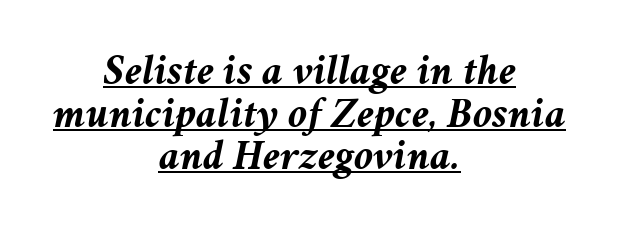
The image shows 43 px semibold type, italic (leaning right); set centered, tight line spacing (0.99x), normal letter spacing, underlined; medium stroke contrast and a medium x-height.
